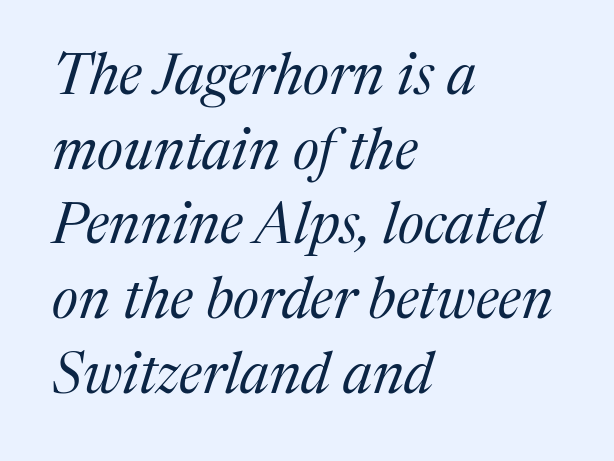
Letterform terminals end in serifs throughout the passage. This rendering features lettering with no underline. The passage shown has conventional tracking throughout. Notice how descenders clear the ascenders below comfortably — that's standard leading. Layout note: lines flush left.
